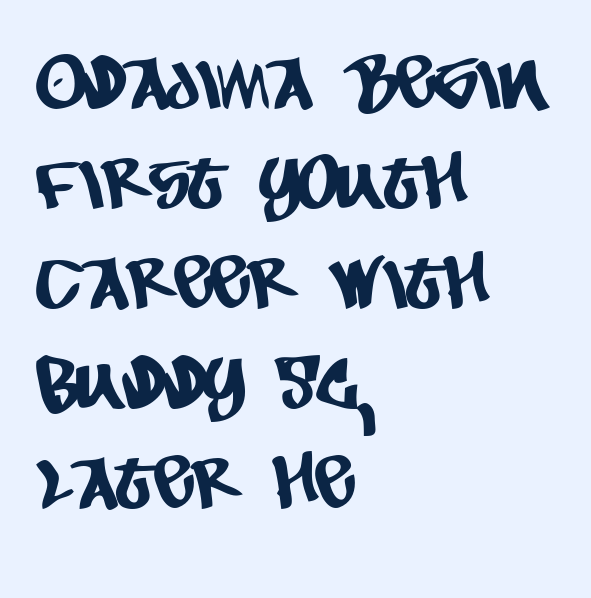
{"serif": "no", "width": "condensed", "stroke_contrast": "low", "x_height": "large", "monospaced": "no", "underline": "no", "align": "left", "line_spacing": "normal", "line_spacing_ratio": 1.35, "letter_spacing": "normal", "letter_spacing_em": 0.0, "glyph_px": 74}
